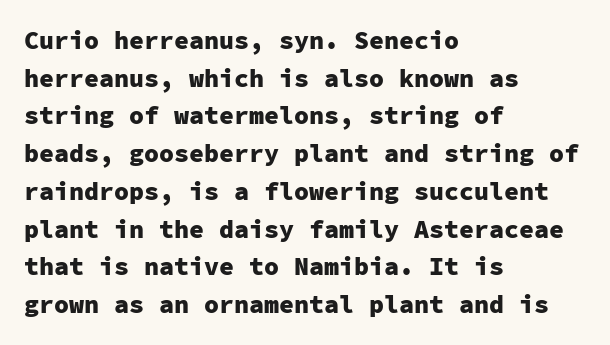
Q: Is the text bold? A: Yes.
Q: Is the text italic (slanted)? A: No, it is upright.
Q: Is the text underlined? A: No.
Q: How is the paragraph aligned? A: Left-aligned.
Q: Is the spacing between letters normal or unusually wide? A: Normal.
Q: Is the spacing between lines tight, normal or loose? A: Normal.
